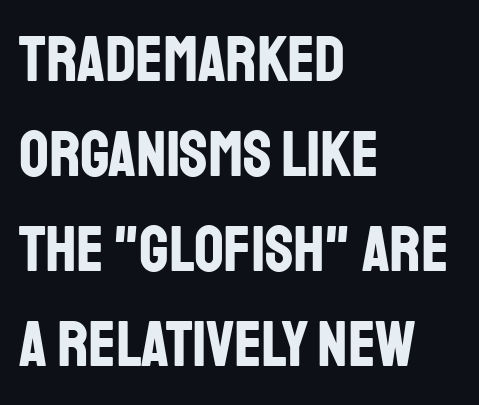
The lettering stays uniformly vertical, giving the passage a roman look. Chunky letters — that's bold for sure. Just letters on the line, the space beneath them empty. Casual observation: everything's shoved over to the left.
